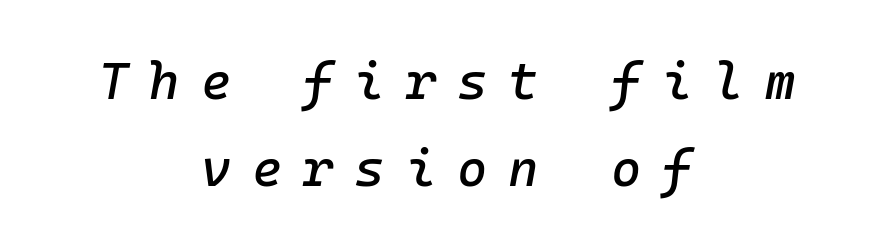
Q: Is the text italic (slanted)? A: Yes, it leans right by about 10 degrees.
Q: Is the text underlined? A: No.
Q: How is the paragraph aligned? A: Centered.
Q: Is the spacing between letters normal or unusually wide? A: Unusually wide.
Q: Is the spacing between lines tight, normal or loose? A: Normal.
Q: Width (condensed, normal, or wide)? A: Normal.
Q: Stroke contrast? A: Low.
Q: x-height? A: Medium.
